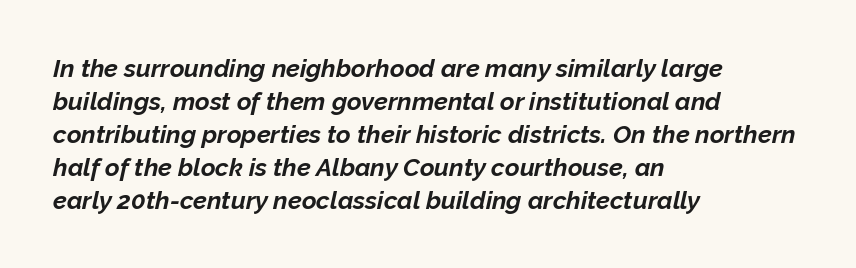
Q: Is the text bold? A: Yes.
Q: Is the text italic (slanted)? A: Yes, it leans right by about 12 degrees.
Q: Is the text underlined? A: No.
Q: How is the paragraph aligned? A: Left-aligned.
Q: Is the spacing between letters normal or unusually wide? A: Normal.
Q: Is the spacing between lines tight, normal or loose? A: Normal.
